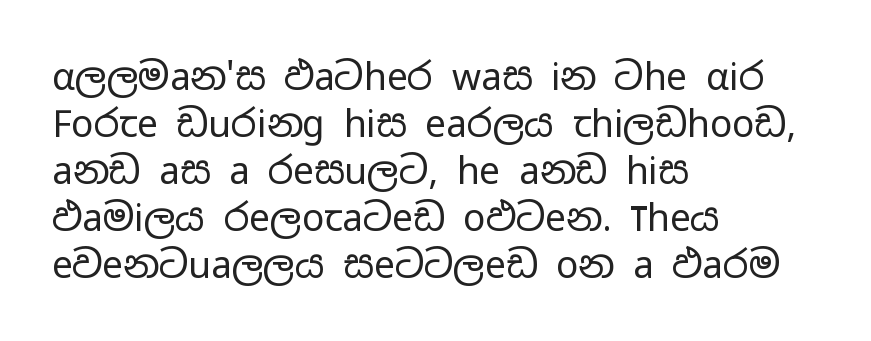
{"serif": "no", "italic": "no", "bold": "no", "weight": "regular", "width": "wide", "stroke_contrast": "low", "x_height": "medium", "monospaced": "no", "underline": "no", "align": "left", "line_spacing": "normal", "line_spacing_ratio": 1.27, "letter_spacing": "normal", "letter_spacing_em": 0.0, "glyph_px": 37}
